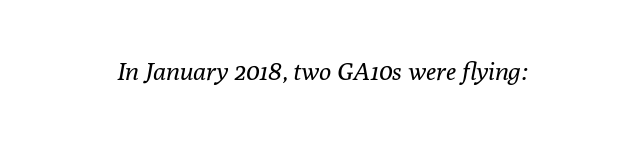
The image shows 25 px text type, italic (leaning right); set normal letter spacing, not underlined.
